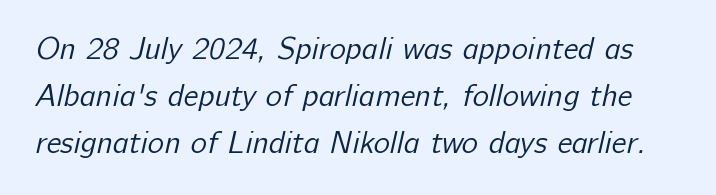
If you measured baseline to baseline, you'd find a middling distance. No word sits above an underline. Is the type heavy? It reads as light-to-regular instead. A sans-serif font was chosen for this passage.
